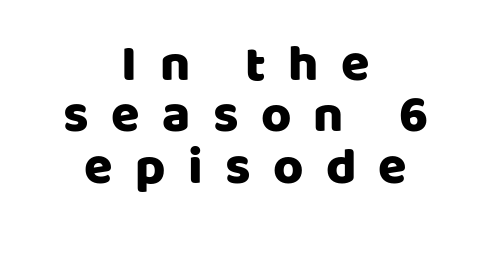
Type without underlining. Rendered with straight, roman letterforms. The face used here is proportionally spaced, like ordinary book or web type. I'd call this a sans setting — the letters go barefoot. Typeset on center — no edge is straight. The passage shown stacks its lines with hardly any gap.
